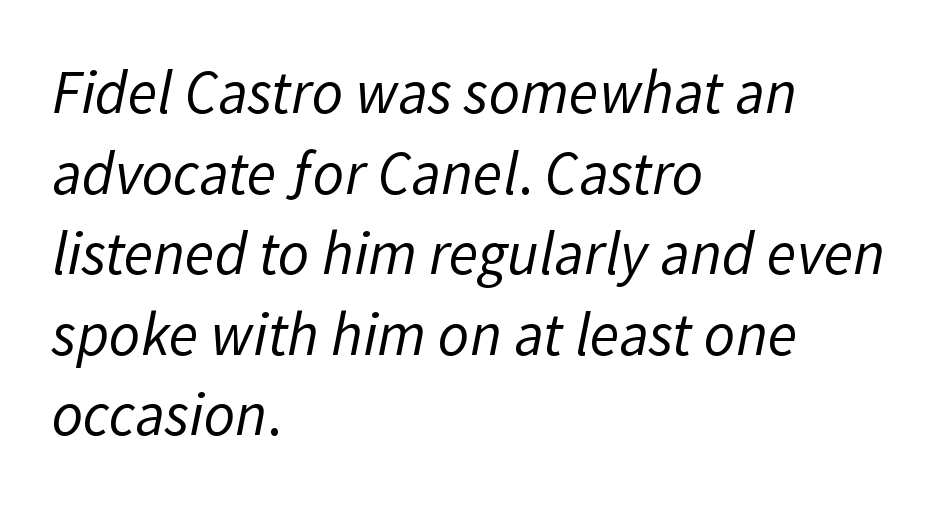
{"serif": "no", "bold": "no", "weight": "regular", "width": "normal", "stroke_contrast": "low", "x_height": "medium", "monospaced": "no", "underline": "no", "align": "left", "line_spacing": "normal", "line_spacing_ratio": 1.32, "letter_spacing": "normal", "letter_spacing_em": 0.0, "glyph_px": 61}
